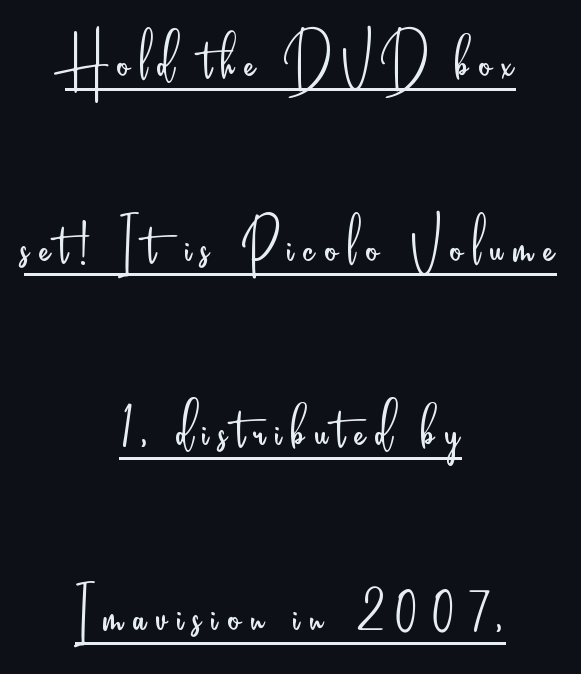
The image shows 76 px light, condensed sans-serif type; set centered, loose line spacing (2.43x), underlined; low stroke contrast and a small x-height.
